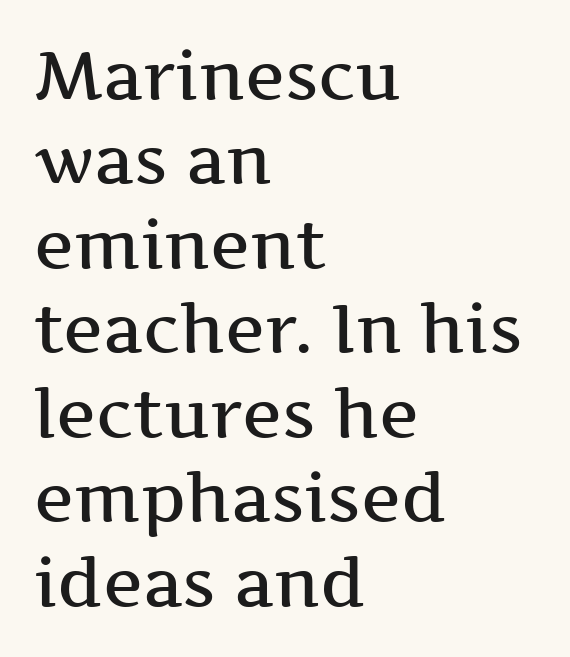
The image shows 67 px semibold, wide serif type, upright; set left-aligned, normal line spacing (1.26x), normal letter spacing, not underlined; medium stroke contrast and a medium x-height.
